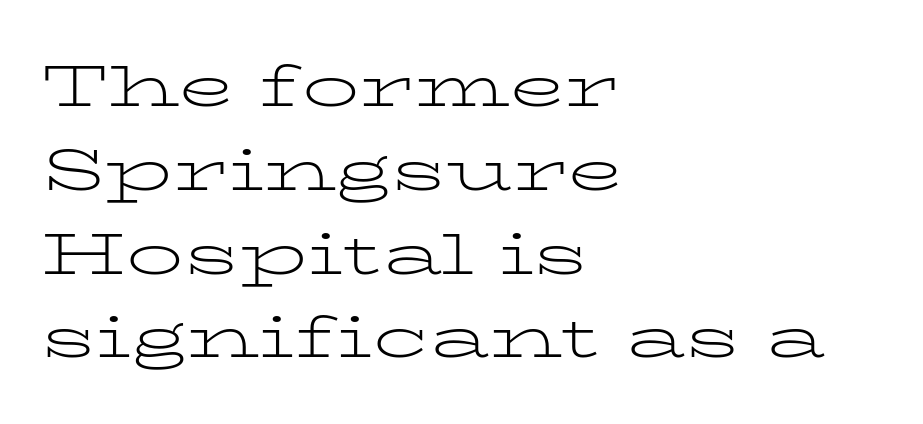
The image shows 57 px light, wide serif type, upright; set left-aligned, normal line spacing (1.47x), normal letter spacing, not underlined; low stroke contrast and a medium x-height.
